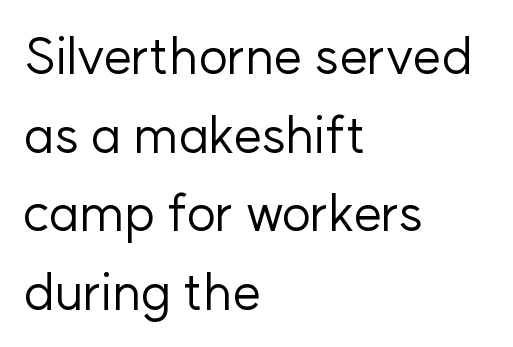
Q: Is the text bold? A: No.
Q: Is the text italic (slanted)? A: No, it is upright.
Q: Is the typeface a serif or a sans-serif typeface? A: Sans-serif.
Q: Is the text underlined? A: No.
Q: How is the paragraph aligned? A: Left-aligned.
Q: Is the spacing between letters normal or unusually wide? A: Normal.
Q: Is the spacing between lines tight, normal or loose? A: Normal.
Q: Width (condensed, normal, or wide)? A: Normal.
Q: Stroke contrast? A: Low.
Q: x-height? A: Medium.
Q: Monospaced? A: No.
